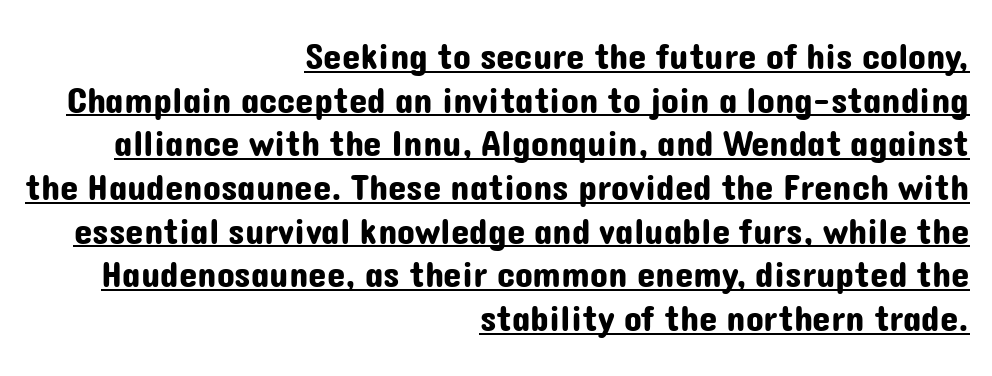
These lines are rendered in a variable-pitch font. Every character sits straight up, as roman type does. Alignment: flush right. Compared with typical body copy, the letter spacing here is the same. The specimen includes a rule beneath the text block's lines.
